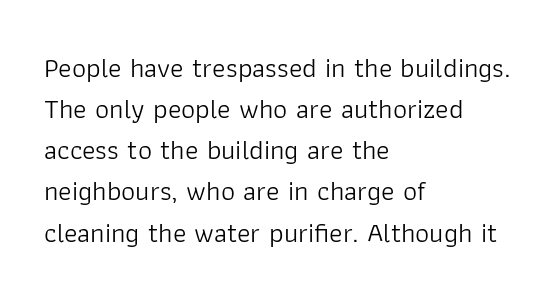
{"serif": "no", "italic": "no", "bold": "no", "weight": "light", "width": "normal", "stroke_contrast": "low", "x_height": "medium", "monospaced": "no", "underline": "no", "align": "left", "line_spacing": "normal", "line_spacing_ratio": 1.47, "letter_spacing": "normal", "letter_spacing_em": 0.0, "glyph_px": 28}
